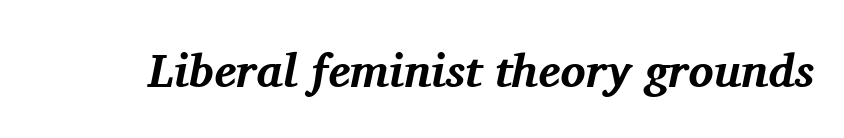
Q: Is the text bold? A: Yes.
Q: Is the text italic (slanted)? A: Yes, it leans right by about 11 degrees.
Q: Is the typeface a serif or a sans-serif typeface? A: Serif.
Q: Is the text underlined? A: No.
Q: Is the spacing between letters normal or unusually wide? A: Normal.
Q: Width (condensed, normal, or wide)? A: Normal.
Q: Stroke contrast? A: Medium.
Q: x-height? A: Medium.
Q: Monospaced? A: No.
